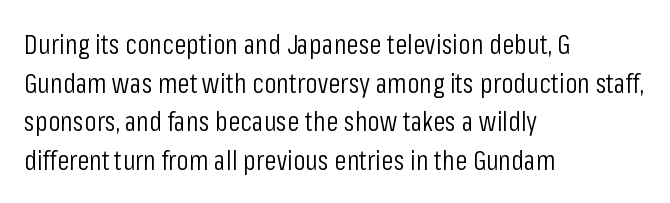
The image shows 28 px light, condensed sans-serif type, upright; set left-aligned, normal line spacing (1.38x), normal letter spacing, not underlined; low stroke contrast and a medium x-height.
